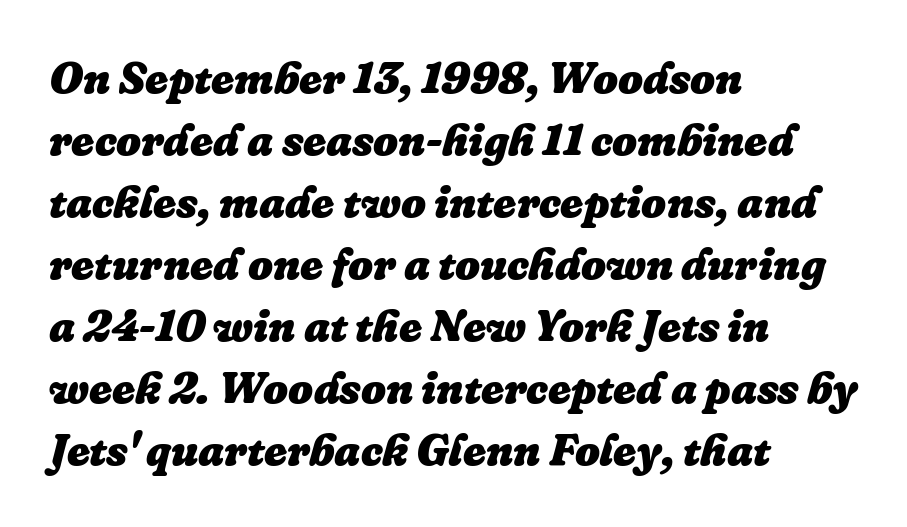
{"italic": "yes", "lean": "right", "slant_degrees": 16, "bold": "yes", "weight": "heavy", "width": "normal", "stroke_contrast": "low", "x_height": "medium", "monospaced": "no", "underline": "no", "align": "left", "line_spacing": "normal", "line_spacing_ratio": 1.41, "letter_spacing": "normal", "letter_spacing_em": 0.0, "glyph_px": 44}
